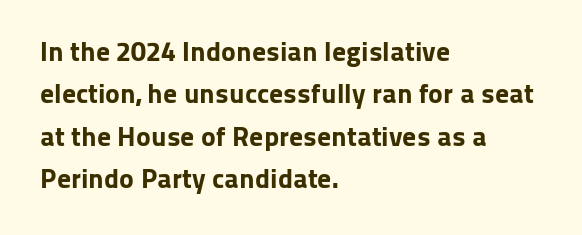
The image shows 28 px bold sans-serif type, upright; set left-aligned, normal line spacing (1.51x), normal letter spacing, not underlined; low stroke contrast and a medium x-height.
